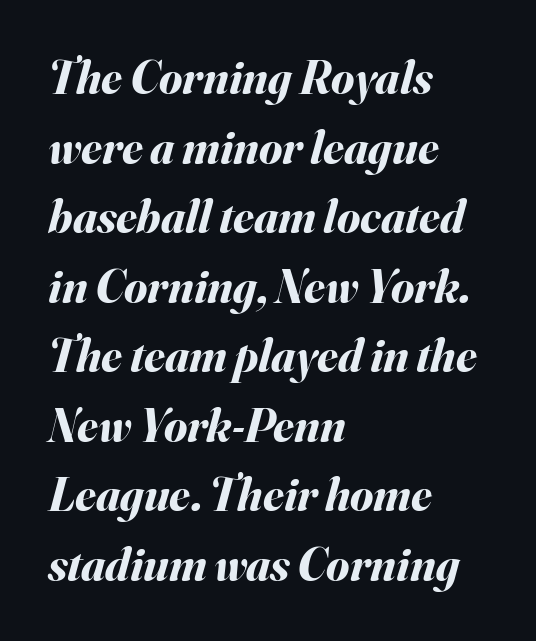
{"italic": "yes", "lean": "right", "slant_degrees": 16, "bold": "yes", "weight": "bold", "width": "normal", "stroke_contrast": "medium", "x_height": "small", "monospaced": "no", "underline": "no", "align": "left", "line_spacing": "normal", "line_spacing_ratio": 1.48, "letter_spacing": "normal", "letter_spacing_em": 0.0, "glyph_px": 47}
